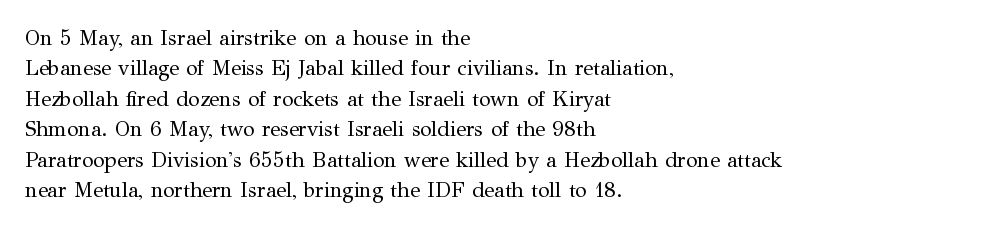
The image shows 21 px text type, upright; set left-aligned, normal line spacing (1.45x), normal letter spacing, not underlined.
